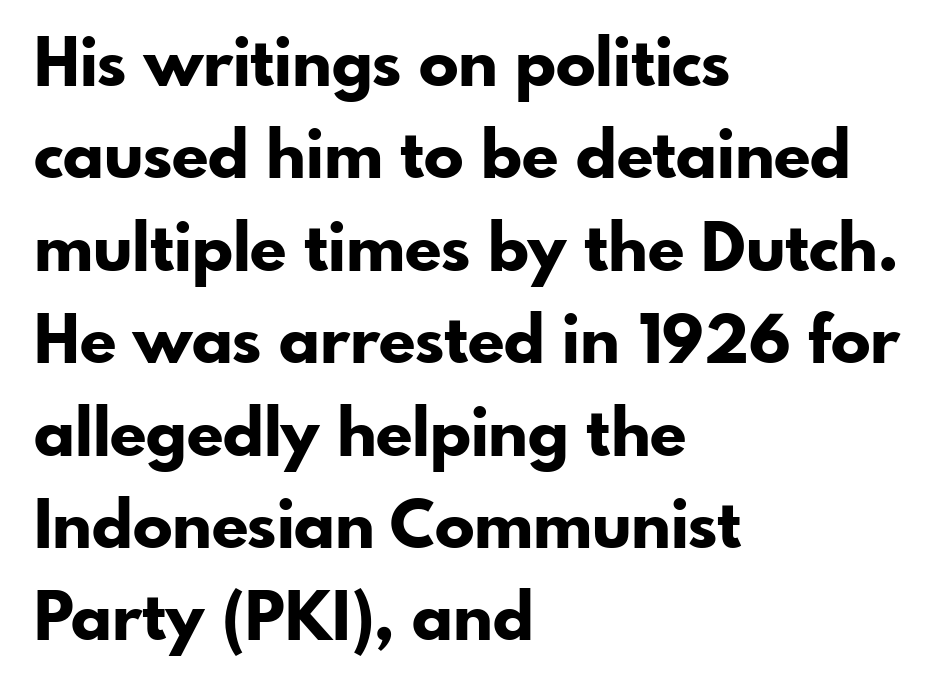
The image shows 66 px bold sans-serif type, upright; set left-aligned, normal line spacing (1.4x), normal letter spacing, not underlined; low stroke contrast and a small x-height.
